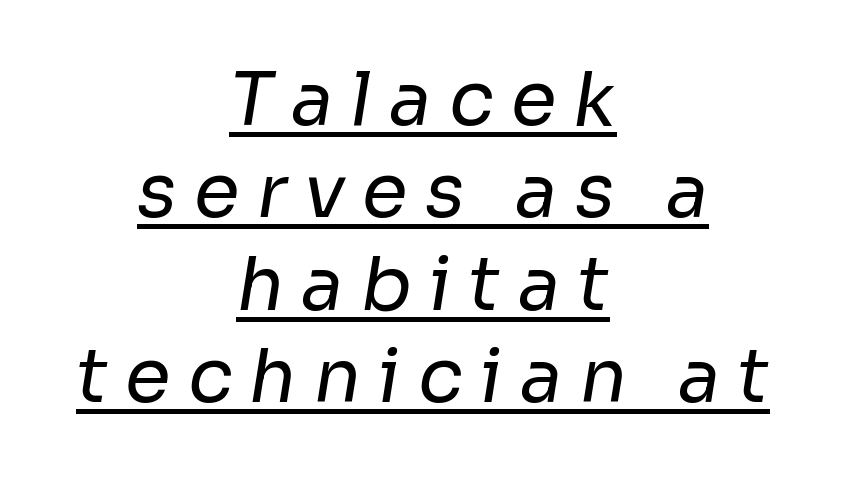
The passage shown is not bold in any degree. What kind of face is this? One without serifs — a sans. This sample is center-justified, so both line endings float freely. The block of text has a typical density, with ordinary space between rows.
